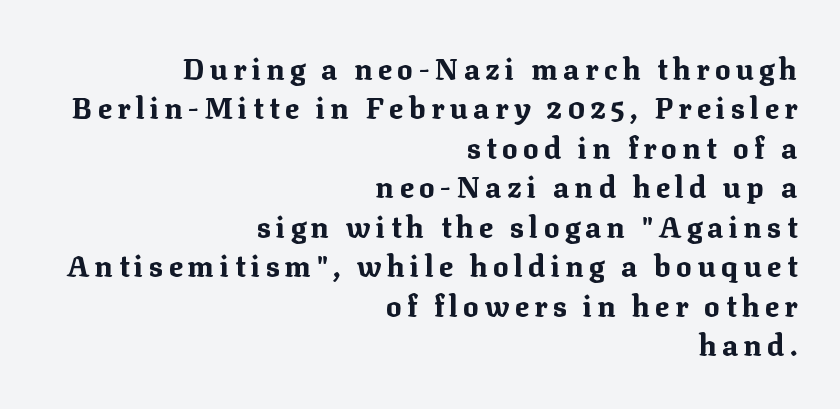
Caption: bold face, heavy strokes. Where is the straight margin? On the right. Tall strokes in this sample are plumb rather than angled. Regular leading. Do the characters align in a grid? No, the font is proportional. Examine the stroke ends and you'll spot serifs.
